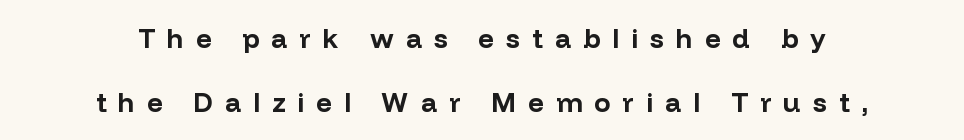
{"italic": "no", "bold": "yes", "underline": "no", "align": "center", "line_spacing": "loose", "line_spacing_ratio": 2.37, "letter_spacing": "wide", "letter_spacing_em": 0.45, "glyph_px": 27}
